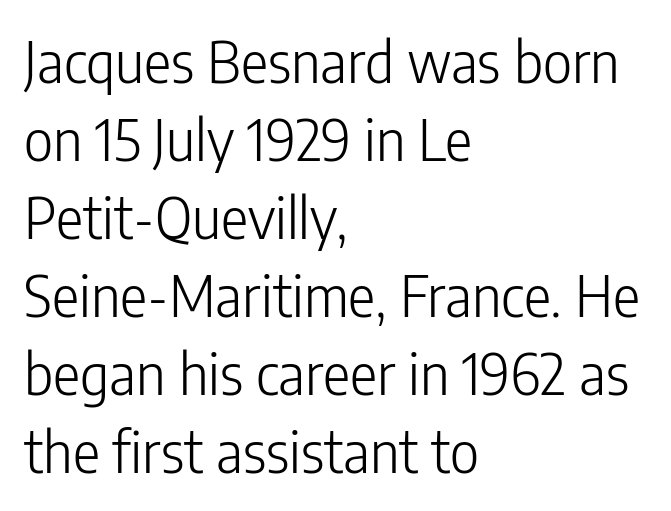
The image shows 57 px light, condensed sans-serif type, upright; set left-aligned, normal line spacing (1.37x), normal letter spacing, not underlined; low stroke contrast and a medium x-height.
